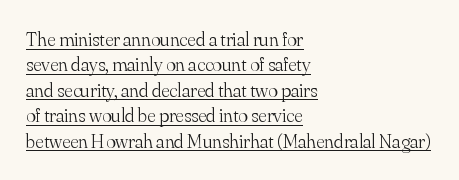
{"italic": "no", "bold": "no", "underline": "yes", "align": "left", "line_spacing": "normal", "line_spacing_ratio": 1.27, "letter_spacing": "normal", "letter_spacing_em": 0.0, "glyph_px": 20}
